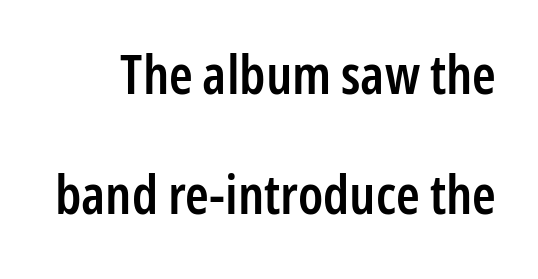
The image shows 54 px semibold, condensed sans-serif type, upright; set loose line spacing (2.22x), normal letter spacing, not underlined; low stroke contrast and a medium x-height.
